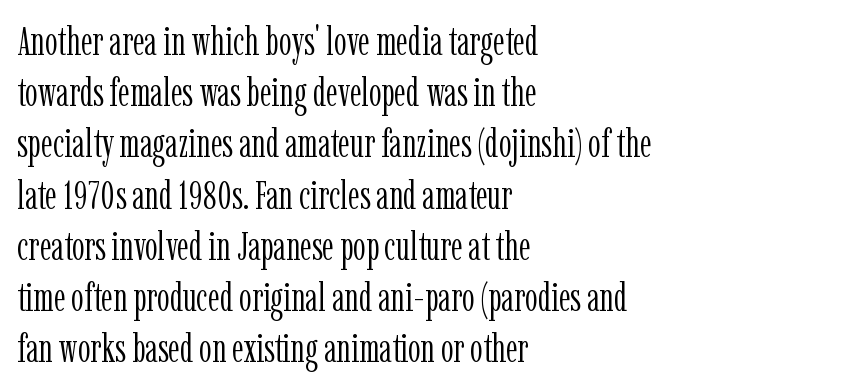
The image shows 40 px light, condensed serif type, upright; set left-aligned, normal line spacing (1.28x), normal letter spacing, not underlined; low stroke contrast and a medium x-height.
